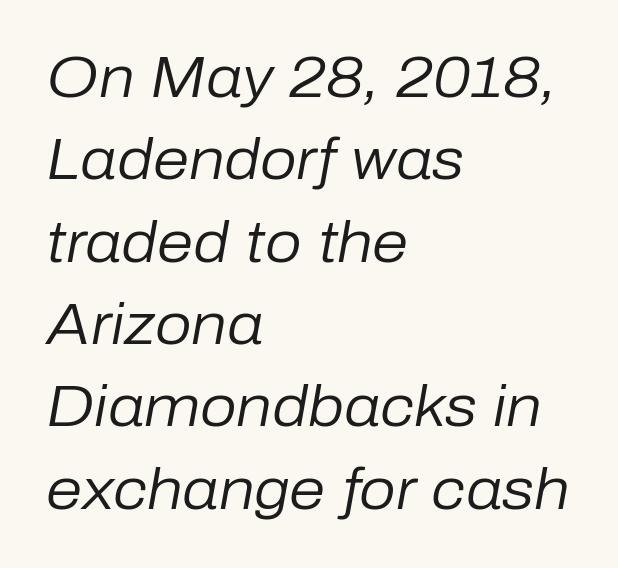
Q: Is the text bold? A: No.
Q: Is the text italic (slanted)? A: Yes, it leans right by about 10 degrees.
Q: Is the text underlined? A: No.
Q: How is the paragraph aligned? A: Left-aligned.
Q: Is the spacing between letters normal or unusually wide? A: Normal.
Q: Is the spacing between lines tight, normal or loose? A: Normal.
Q: Width (condensed, normal, or wide)? A: Normal.
Q: Stroke contrast? A: Low.
Q: x-height? A: Medium.
Q: Monospaced? A: No.
